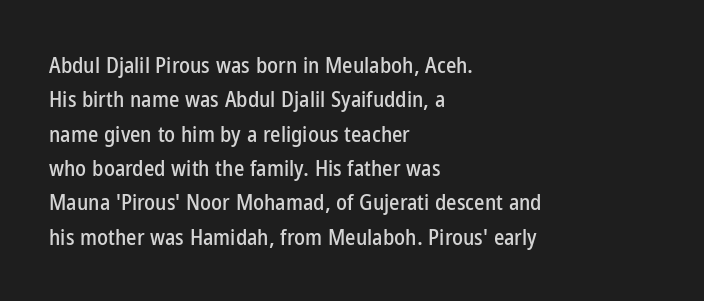
The image shows 22 px text type, upright; set left-aligned, normal line spacing (1.56x), normal letter spacing, not underlined.
